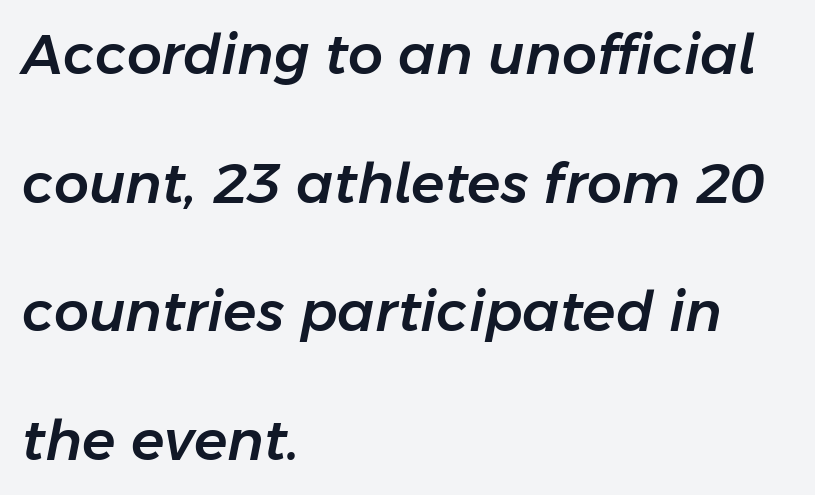
The image shows 55 px text type, italic (leaning right); set left-aligned, loose line spacing (2.34x), normal letter spacing, not underlined; low stroke contrast and a medium x-height.
